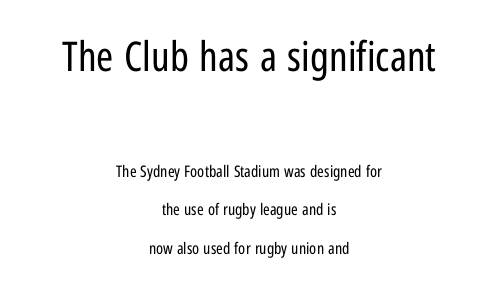
{"serif": "no", "italic": "no", "bold": "no", "weight": "regular", "width": "condensed", "stroke_contrast": "low", "x_height": "medium", "monospaced": "no", "underline": "no", "align": "center", "line_spacing": "loose", "line_spacing_ratio": 2.41, "letter_spacing": "normal", "letter_spacing_em": 0.0, "larger_block": "first", "size_ratio": 2.56, "glyph_px": 41}
